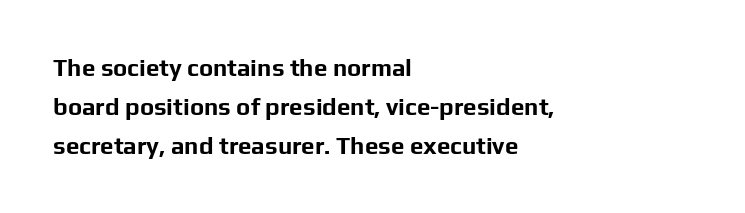
It's the straight-up-and-down kind of type. Each glyph is drawn with heavy, bold strokes. Has an underline been added? It has not. Regarding leading, the lines here are spaced in the standard way. All the whitespace from short lines collects on the right. Tracking value appears to be zero — textbook default spacing.
